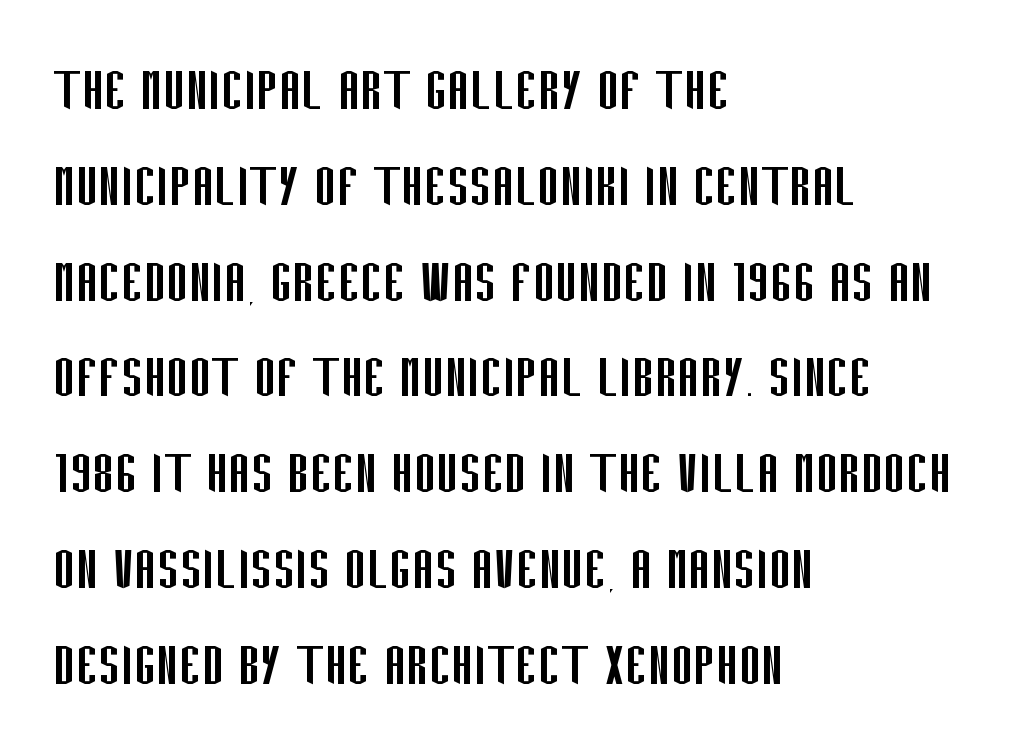
Proportional: the letters do not fall into vertical columns. The leading is moderate, giving the passage an even texture. The text was rendered using a sans face with plain stroke endings. The characters are drawn with everyday or finer stroke widths.
